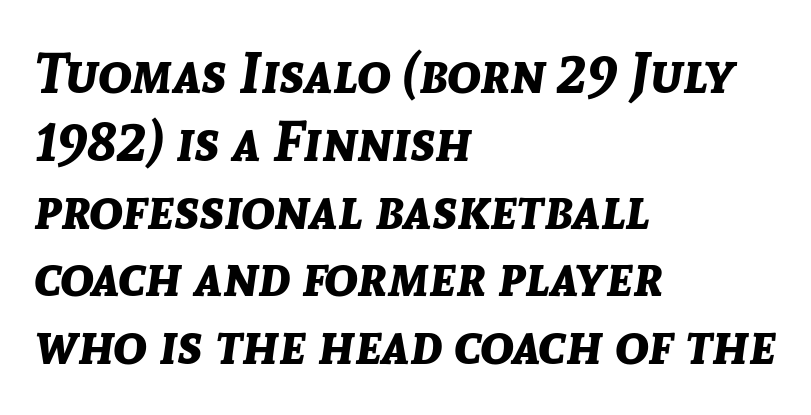
Q: Is the text bold? A: Yes.
Q: Is the text italic (slanted)? A: Yes, it leans right by about 8 degrees.
Q: Is the text underlined? A: No.
Q: How is the paragraph aligned? A: Left-aligned.
Q: Is the spacing between letters normal or unusually wide? A: Normal.
Q: Width (condensed, normal, or wide)? A: Normal.
Q: Stroke contrast? A: Low.
Q: x-height? A: Medium.
Q: Monospaced? A: No.
